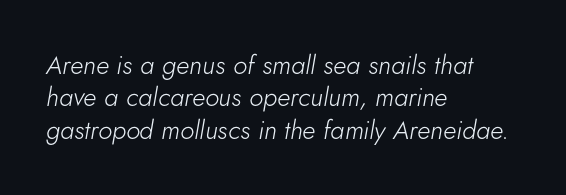
The image shows 26 px text type, italic (leaning right); set left-aligned, normal line spacing (1.25x), normal letter spacing, not underlined.
